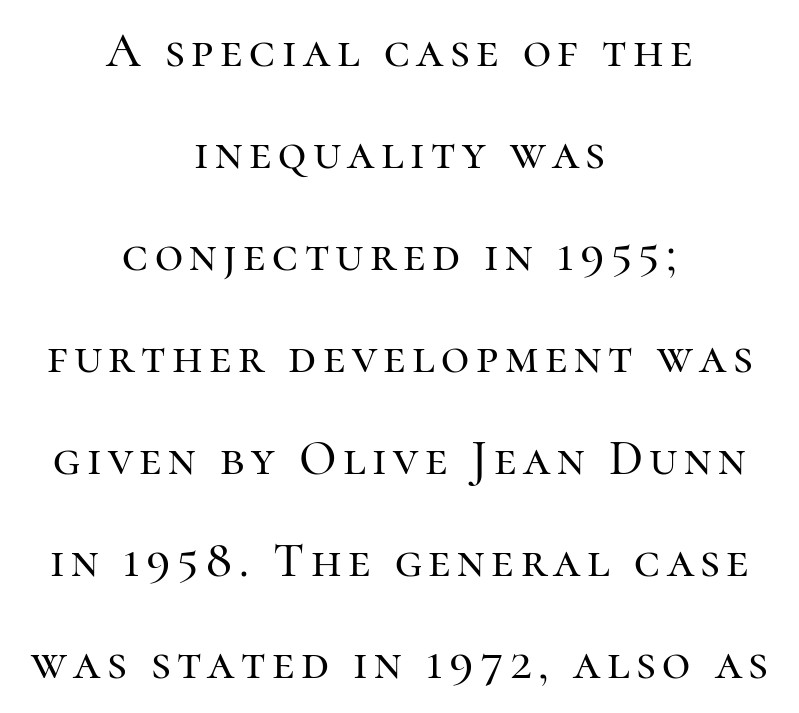
Q: Is the text italic (slanted)? A: No, it is upright.
Q: Is the typeface a serif or a sans-serif typeface? A: Serif.
Q: Is the text underlined? A: No.
Q: How is the paragraph aligned? A: Centered.
Q: Is the spacing between lines tight, normal or loose? A: Loose.
Q: Width (condensed, normal, or wide)? A: Normal.
Q: Stroke contrast? A: High.
Q: x-height? A: Medium.
Q: Monospaced? A: No.
